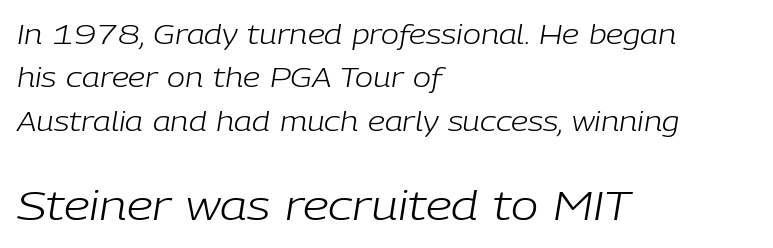
The image shows 41 px light type, italic (leaning right); set left-aligned, normal line spacing (1.61x), normal letter spacing, not underlined; the second (bottom) block is 1.52x larger; low stroke contrast and a medium x-height.
